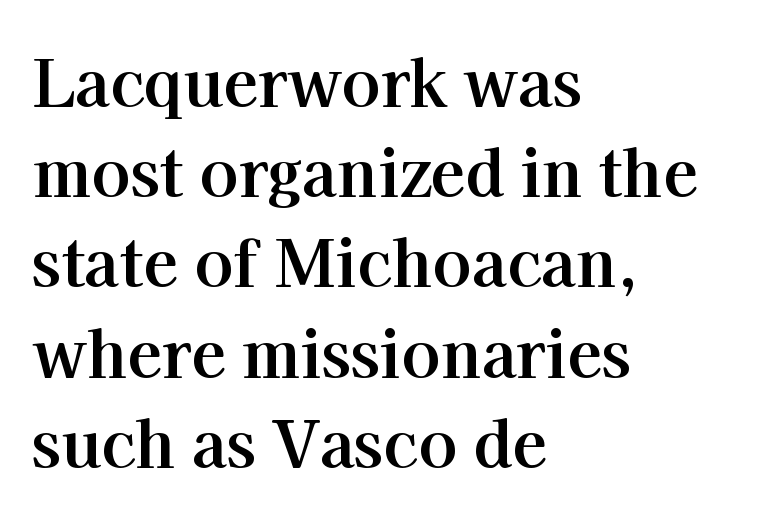
{"serif": "yes", "italic": "no", "bold": "yes", "weight": "bold", "width": "normal", "stroke_contrast": "high", "x_height": "medium", "monospaced": "no", "underline": "no", "align": "left", "line_spacing": "normal", "line_spacing_ratio": 1.41, "letter_spacing": "normal", "letter_spacing_em": 0.0, "glyph_px": 64}
